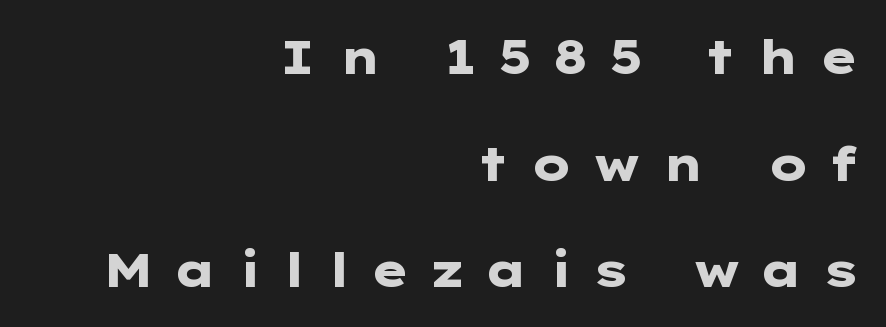
{"serif": "no", "italic": "no", "bold": "yes", "weight": "heavy", "width": "wide", "stroke_contrast": "low", "x_height": "medium", "underline": "no", "align": "right", "line_spacing": "loose", "line_spacing_ratio": 2.27, "letter_spacing": "wide", "letter_spacing_em": 0.42, "glyph_px": 47}
